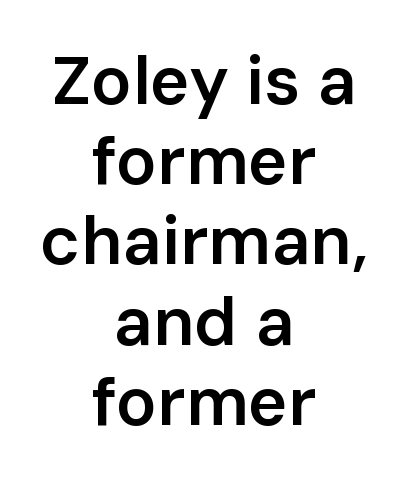
{"serif": "no", "italic": "no", "bold": "semi", "weight": "semibold", "width": "normal", "stroke_contrast": "low", "x_height": "medium", "monospaced": "no", "underline": "no", "align": "center", "line_spacing_ratio": 1.18, "letter_spacing": "normal", "letter_spacing_em": 0.0, "glyph_px": 68}
